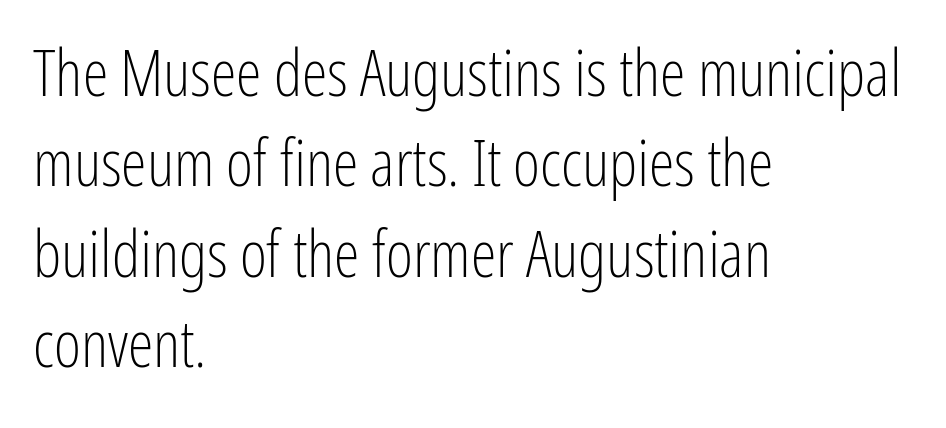
This is roman type, the default non-slanted kind. A typesetter would call this proportional, since set widths differ per character. How are the letters spaced? Ordinarily, with no added tracking. Honestly, there is no underline to notice here at all. Short and long lines alike share a common starting point at left.
